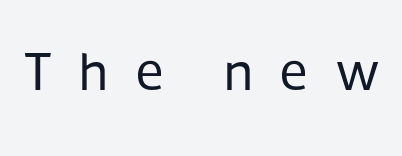
{"serif": "no", "italic": "no", "bold": "no", "weight": "regular", "width": "normal", "stroke_contrast": "low", "x_height": "medium", "monospaced": "no", "underline": "no", "letter_spacing": "wide", "letter_spacing_em": 0.48, "glyph_px": 55}
